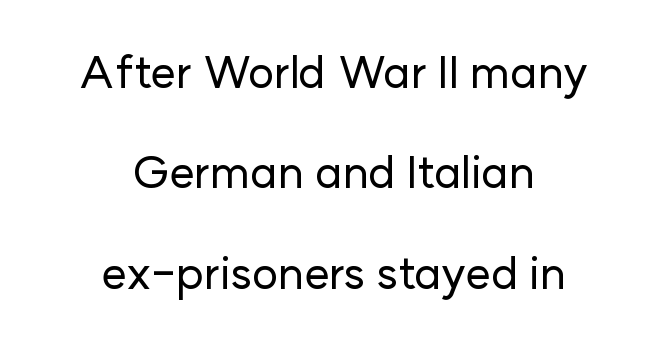
{"serif": "no", "italic": "no", "width": "normal", "stroke_contrast": "low", "x_height": "medium", "monospaced": "no", "underline": "no", "align": "center", "line_spacing": "loose", "line_spacing_ratio": 2.23, "letter_spacing": "normal", "letter_spacing_em": 0.0, "glyph_px": 45}
